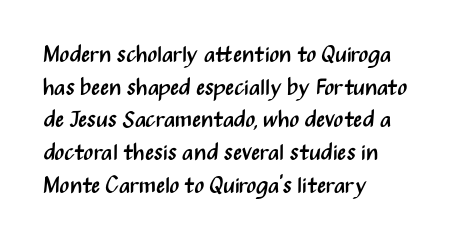
Q: Is the text bold? A: No.
Q: Is the text italic (slanted)? A: No, it is upright.
Q: Is the text underlined? A: No.
Q: How is the paragraph aligned? A: Left-aligned.
Q: Is the spacing between letters normal or unusually wide? A: Normal.
Q: Is the spacing between lines tight, normal or loose? A: Normal.
